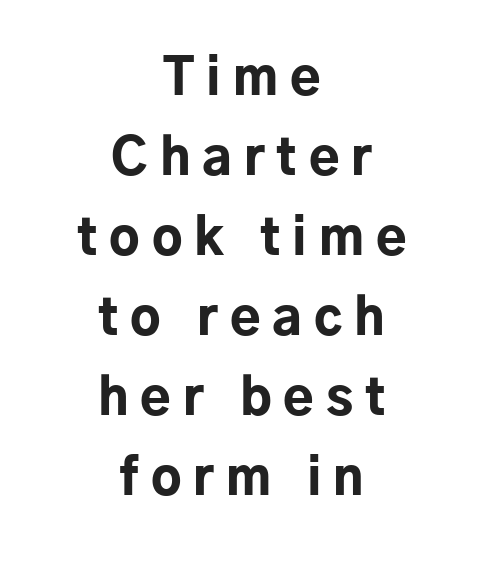
Reading down the block, each line starts at a different indent, mirrored at its end. The space beneath each line is pristine and unruled. How are the letters spaced? Widely, with obvious added tracking. The letters advance in unequal steps, a hallmark of proportional type. The letters carry no serifs — their stems end cleanly without finishing strokes. The font's upright variant was chosen for this text.
